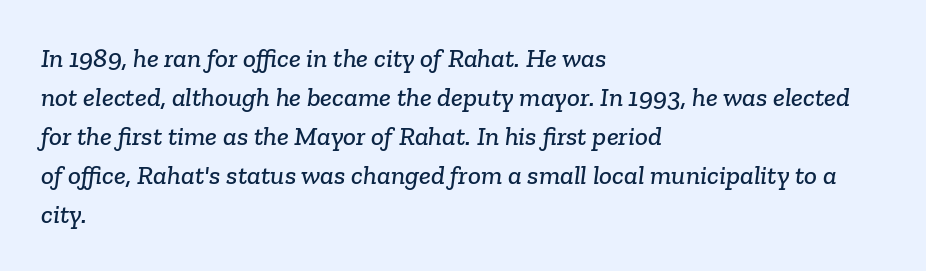
Short note: letters normally spaced. Baseline-to-baseline distance is the conventional proportion of letter height. Short and long lines alike share a common starting point at left. A clean baseline with only descenders dipping below it.
